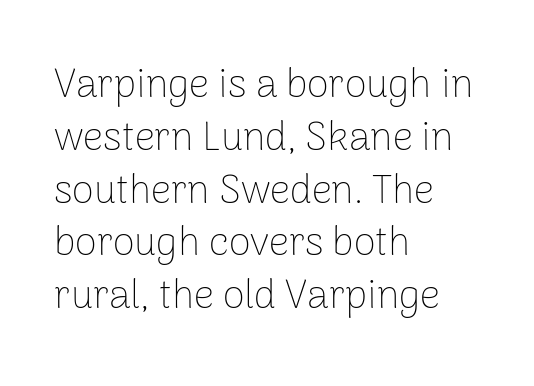
Q: Is the text bold? A: No.
Q: Is the text italic (slanted)? A: No, it is upright.
Q: Is the typeface a serif or a sans-serif typeface? A: Sans-serif.
Q: Is the text underlined? A: No.
Q: How is the paragraph aligned? A: Left-aligned.
Q: Is the spacing between letters normal or unusually wide? A: Normal.
Q: Is the spacing between lines tight, normal or loose? A: Normal.
Q: Width (condensed, normal, or wide)? A: Normal.
Q: Stroke contrast? A: Low.
Q: x-height? A: Medium.
Q: Monospaced? A: No.
